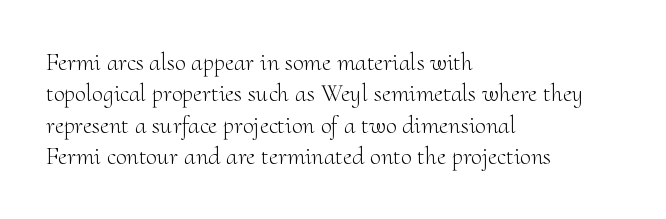
No letter is thick-stroked: the sample isn't bold. This is roman type, the default non-slanted kind. One glance says typical: line gaps are just what's usual. Plain, unruled lines of type. This sample is left-justified, so line endings fall wherever the words run out.
